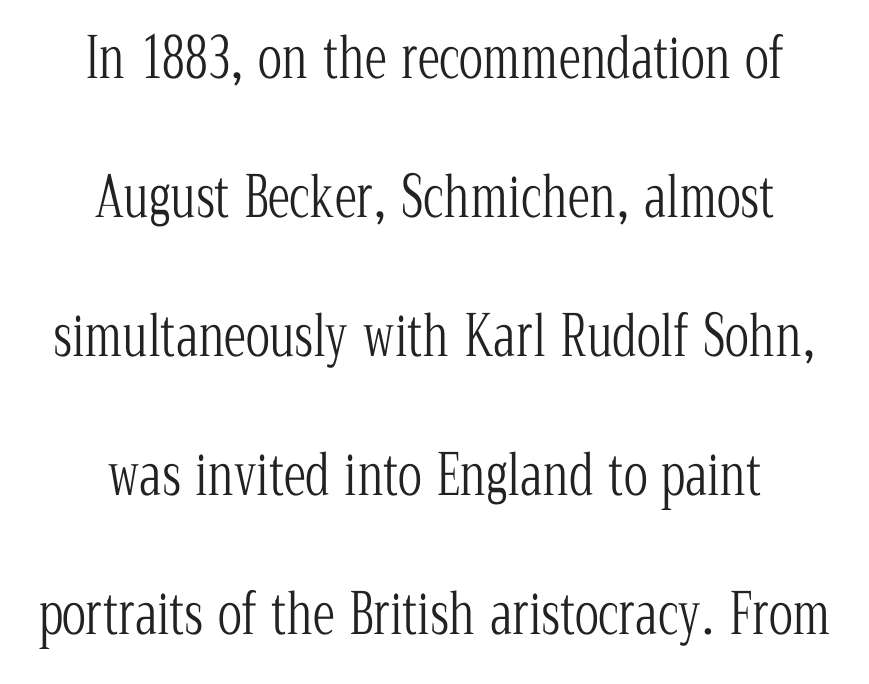
The image shows 56 px light, condensed serif type, upright; set loose line spacing (2.48x), normal letter spacing, not underlined; low stroke contrast and a medium x-height.
